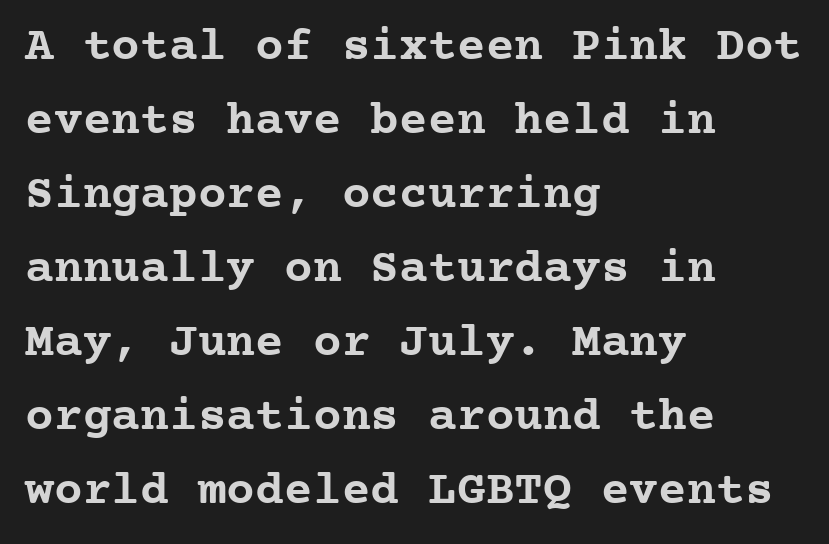
{"serif": "yes", "italic": "no", "bold": "yes", "weight": "semibold", "width": "normal", "stroke_contrast": "low", "x_height": "medium", "monospaced": "yes", "underline": "no", "align": "left", "line_spacing": "normal", "line_spacing_ratio": 1.54, "letter_spacing": "normal", "letter_spacing_em": 0.0, "glyph_px": 48}
